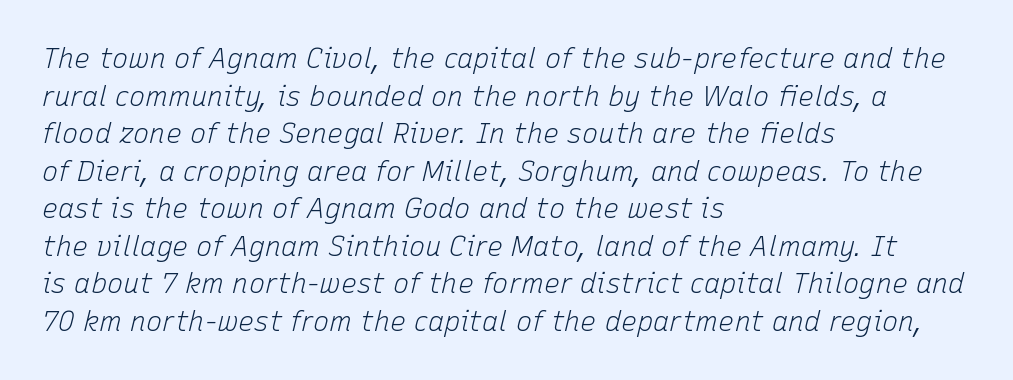
Q: Is the text bold? A: No.
Q: Is the text italic (slanted)? A: Yes, it leans right by about 15 degrees.
Q: Is the text underlined? A: No.
Q: How is the paragraph aligned? A: Left-aligned.
Q: Is the spacing between letters normal or unusually wide? A: Normal.
Q: Is the spacing between lines tight, normal or loose? A: Normal.
